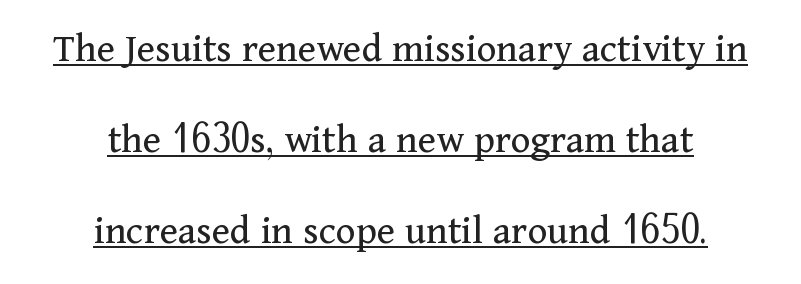
The image shows 42 px regular-weight serif type, upright; set centered, loose line spacing (2.17x), normal letter spacing, underlined; medium stroke contrast and a medium x-height.
